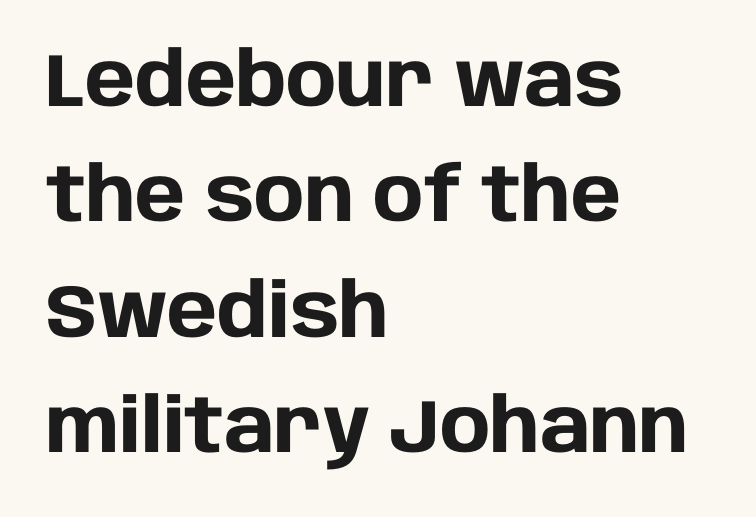
This is heavy type, rendered in bold. Descenders hang freely into open space. Horizontal bands of white between lines are of average thickness. The glyphs in this specimen are sans serif. This rendering leaves character spacing at its baseline value. Italic? Not at all — the glyphs are vertical.
